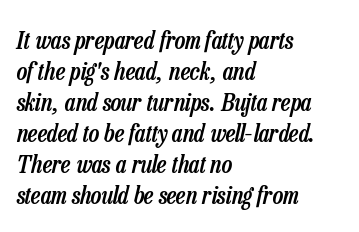
How are the letters spaced? Ordinarily, with no added tracking. The text block is weighted toward the left margin, trailing off unevenly rightward. The letters are semibold — heavier than regular but short of a full bold. The string is rendered with underlining switched off. Compared with ordinary roman type, these characters are visibly tilted.
